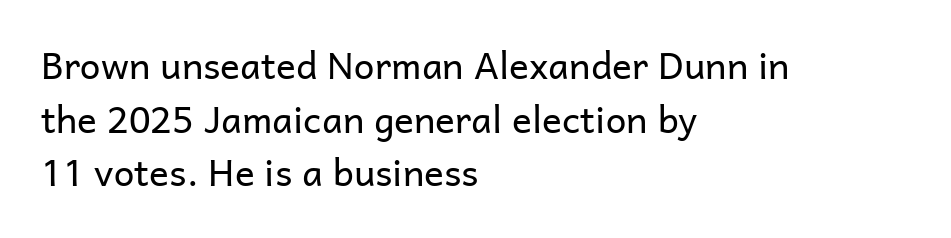
The image shows 37 px regular-weight sans-serif type, upright; set left-aligned, normal line spacing (1.45x), normal letter spacing, not underlined; low stroke contrast and a medium x-height.
